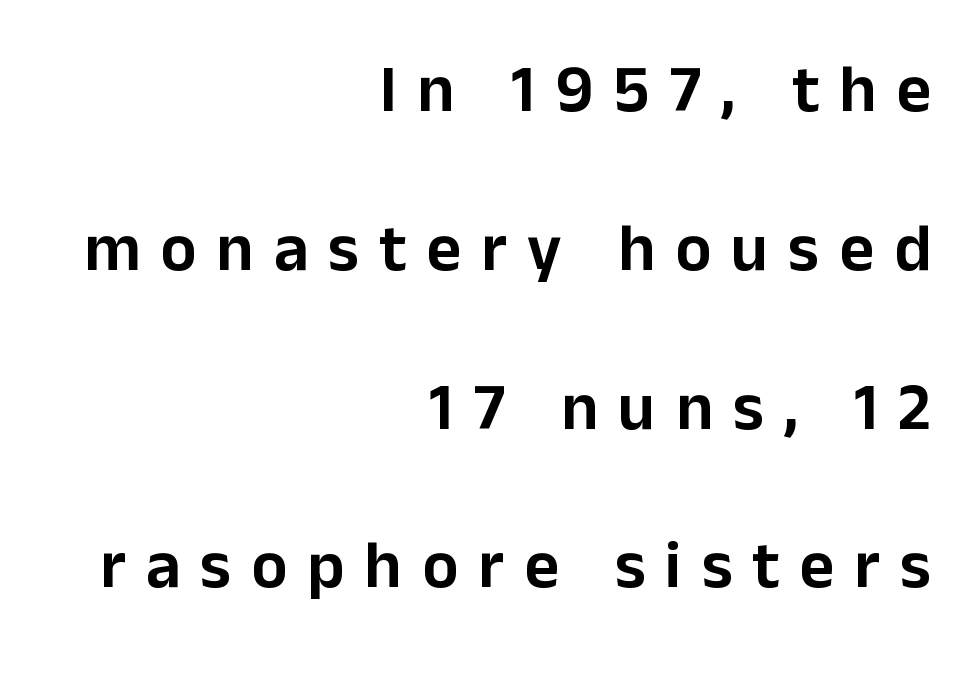
{"serif": "no", "italic": "no", "width": "normal", "stroke_contrast": "low", "x_height": "medium", "monospaced": "no", "underline": "no", "align": "right", "line_spacing": "loose", "line_spacing_ratio": 2.37, "letter_spacing": "wide", "letter_spacing_em": 0.3, "glyph_px": 67}
